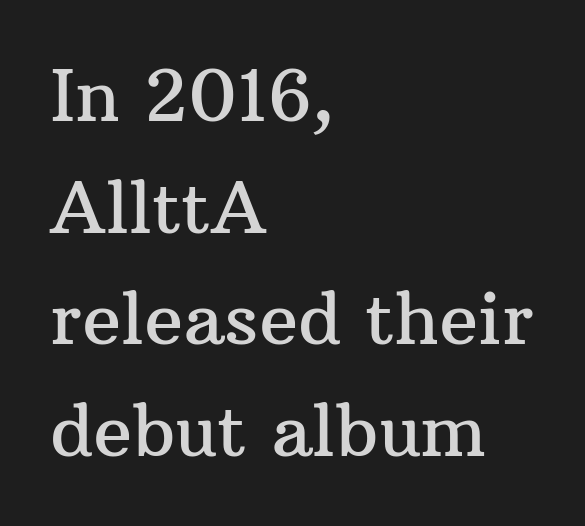
Proportional: the letters do not fall into vertical columns. You can tell it's not italic because the verticals are truly vertical. Caption: standard tracking, unaltered. The letters carry serifs — small finishing strokes at the ends of their stems. The string is rendered with underlining switched off. The lines sit at an ordinary, default distance from one another.
